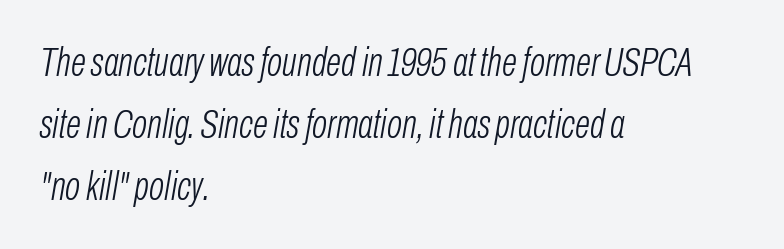
The image shows 40 px light, condensed type, italic (leaning right); set left-aligned, normal line spacing (1.55x), normal letter spacing, not underlined; low stroke contrast and a medium x-height.
